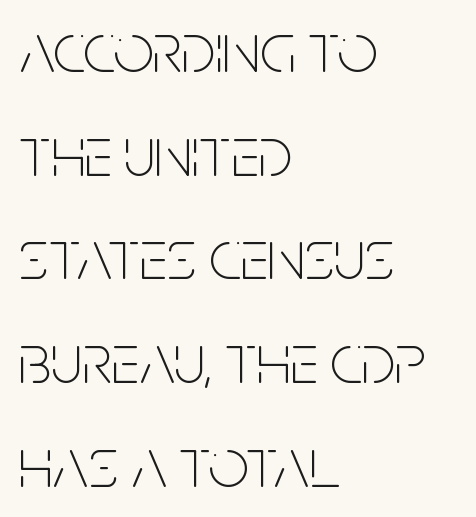
Q: Is the text bold? A: No.
Q: Is the text italic (slanted)? A: No, it is upright.
Q: Is the typeface a serif or a sans-serif typeface? A: Sans-serif.
Q: Is the text underlined? A: No.
Q: How is the paragraph aligned? A: Left-aligned.
Q: Is the spacing between letters normal or unusually wide? A: Normal.
Q: Is the spacing between lines tight, normal or loose? A: Normal.
Q: Width (condensed, normal, or wide)? A: Condensed.
Q: Stroke contrast? A: Low.
Q: x-height? A: Large.
Q: Monospaced? A: No.
